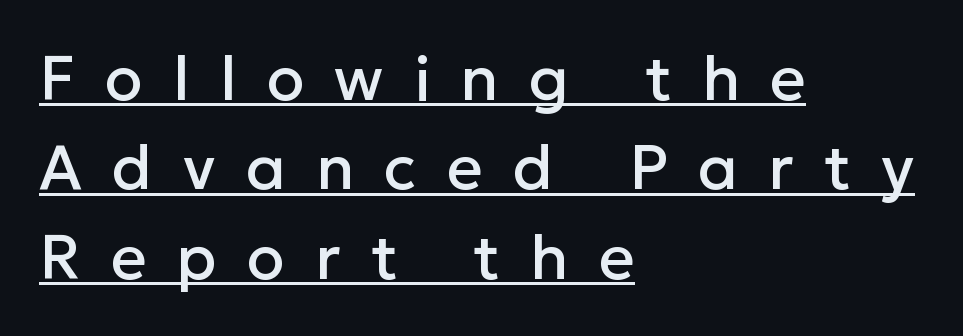
A typesetter would call this leading conventional body-copy spacing. This rendering uses left alignment, leaving the right contour irregular. The font's upright variant was chosen for this text. Tracking here is generous; glyphs stand well apart from one another.
